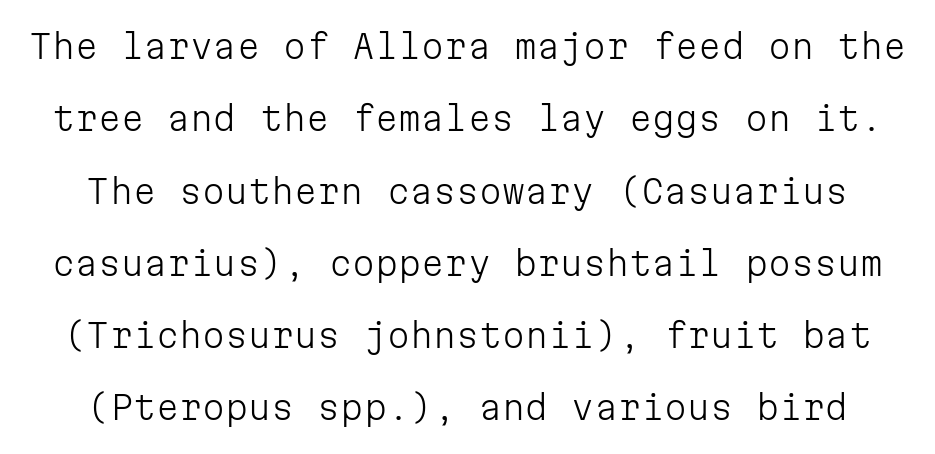
No letter is thick-stroked: the sample isn't bold. The leading is generous, giving the passage an open texture. This rendering leaves character spacing at its baseline value. Check under the words: just untouched page. Think of a typewriter: that constant character pitch is what you see here. Designer's note — italics off, roman on.
